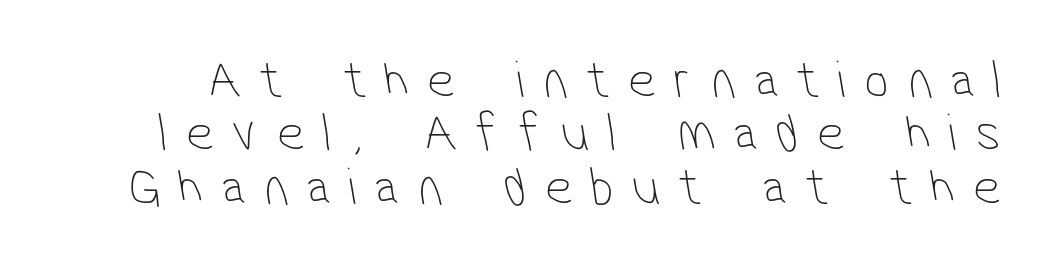
Q: Is the text bold? A: No.
Q: Is the typeface a serif or a sans-serif typeface? A: Sans-serif.
Q: Is the text underlined? A: No.
Q: Is the spacing between letters normal or unusually wide? A: Unusually wide.
Q: Is the spacing between lines tight, normal or loose? A: Tight.
Q: Width (condensed, normal, or wide)? A: Condensed.
Q: Stroke contrast? A: Low.
Q: x-height? A: Medium.
Q: Monospaced? A: No.
